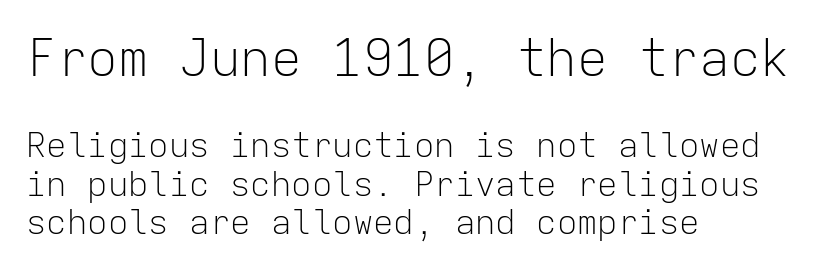
The image shows 51 px light sans-serif type, upright, monospaced; set left-aligned, tight line spacing (1.13x), normal letter spacing, not underlined; the first (top) block is 1.5x larger; low stroke contrast and a medium x-height.
